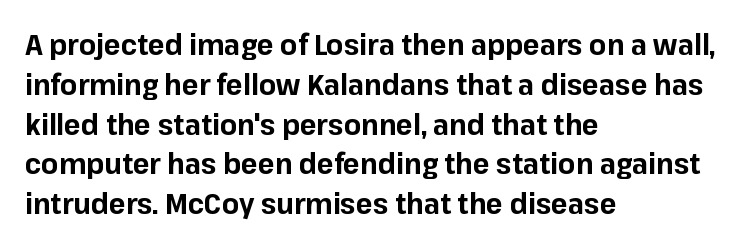
The image shows 28 px bold sans-serif type, upright; set left-aligned, normal line spacing (1.42x), normal letter spacing, not underlined; low stroke contrast and a medium x-height.
